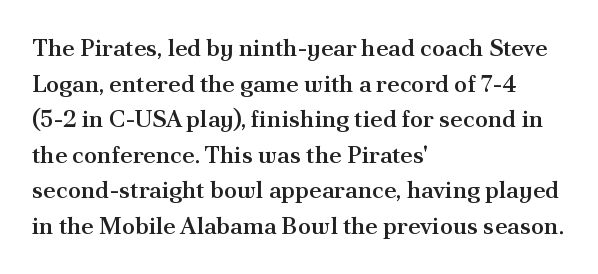
A semibold gives these letters moderate extra thickness, short of bold. Line spacing here is normal. Short note: letters normally spaced. Designer's note — italics off, roman on. A clean baseline with only descenders dipping below it. Line beginnings align vertically; line endings do not.
